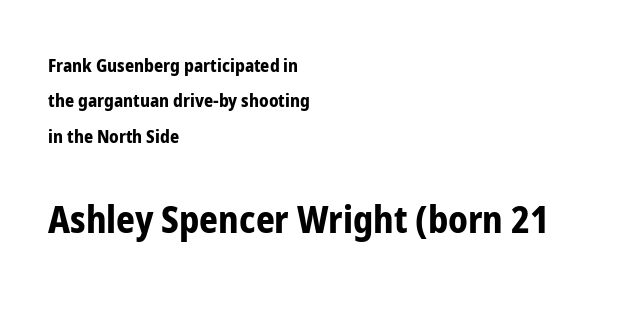
Q: Is the text bold? A: Yes.
Q: Is the text italic (slanted)? A: No, it is upright.
Q: Is the typeface a serif or a sans-serif typeface? A: Sans-serif.
Q: Is the text underlined? A: No.
Q: How is the paragraph aligned? A: Left-aligned.
Q: Is the spacing between letters normal or unusually wide? A: Normal.
Q: Is the spacing between lines tight, normal or loose? A: Loose.
Q: Which block of text is set in a larger size, the first (top) or the second (bottom)? A: The second (bottom) one.
Q: Width (condensed, normal, or wide)? A: Condensed.
Q: Stroke contrast? A: Low.
Q: x-height? A: Medium.
Q: Monospaced? A: No.
